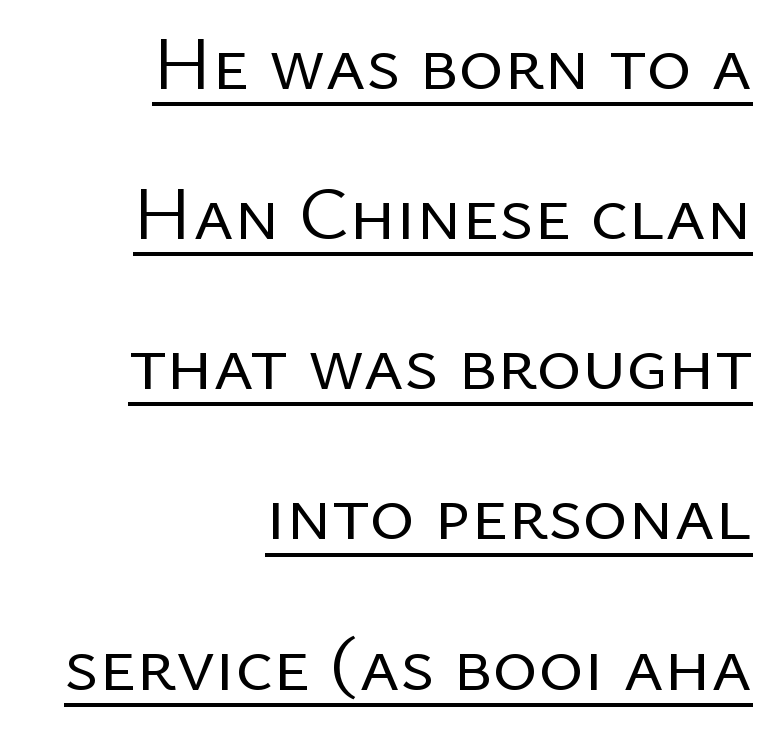
{"serif": "no", "italic": "no", "bold": "no", "weight": "regular", "width": "normal", "stroke_contrast": "low", "x_height": "medium", "monospaced": "no", "underline": "yes", "align": "right", "line_spacing": "loose", "line_spacing_ratio": 1.95, "letter_spacing": "normal", "letter_spacing_em": 0.0, "glyph_px": 77}
